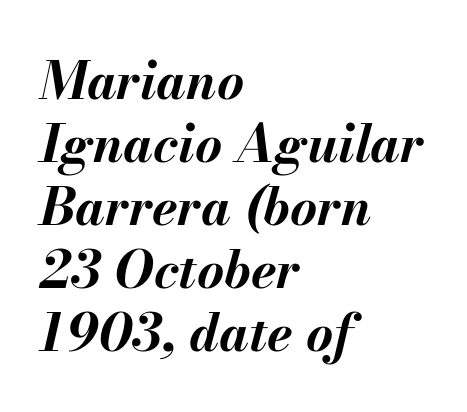
Q: Is the text bold? A: Yes.
Q: Is the text italic (slanted)? A: Yes, it leans right by about 13 degrees.
Q: Is the text underlined? A: No.
Q: How is the paragraph aligned? A: Left-aligned.
Q: Is the spacing between letters normal or unusually wide? A: Normal.
Q: Width (condensed, normal, or wide)? A: Normal.
Q: Stroke contrast? A: Medium.
Q: x-height? A: Small.
Q: Monospaced? A: No.
